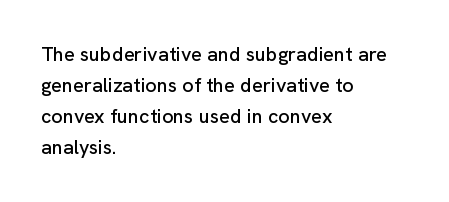
The image shows 20 px text type, upright; set left-aligned, normal line spacing (1.55x), normal letter spacing, not underlined.
